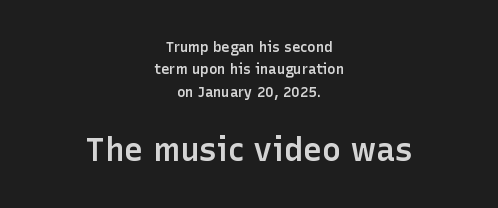
Does the type have serifs? No, each stem ends abruptly. Lines of text with bare space underneath. Think of a printed novel: that variable character pitch is what you see here. Visually the block forms a symmetrical silhouette, jagged on both flanks. Honestly, the row spacing looks completely unremarkable. Emphasis by weight is partial: semibold.
